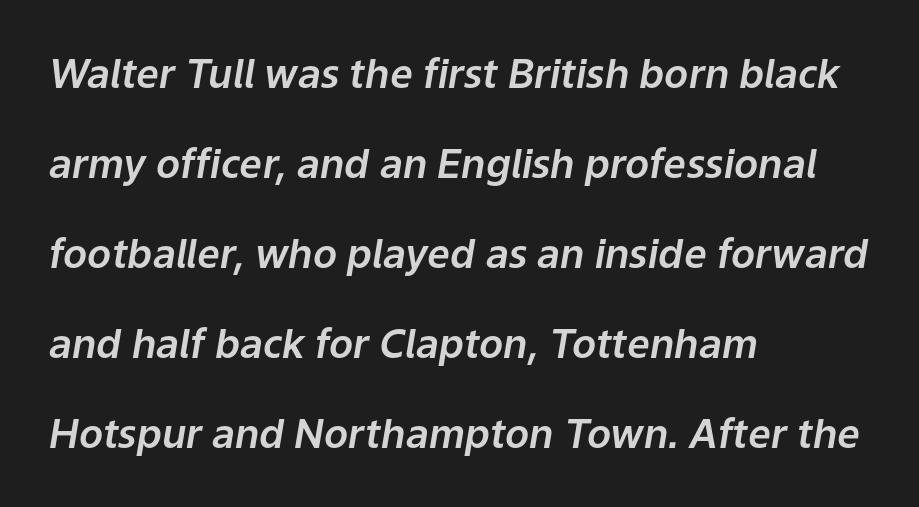
Q: Is the text italic (slanted)? A: Yes, it leans right by about 9 degrees.
Q: Is the text underlined? A: No.
Q: How is the paragraph aligned? A: Left-aligned.
Q: Is the spacing between letters normal or unusually wide? A: Normal.
Q: Is the spacing between lines tight, normal or loose? A: Loose.
Q: Width (condensed, normal, or wide)? A: Normal.
Q: Stroke contrast? A: Low.
Q: x-height? A: Medium.
Q: Monospaced? A: No.
